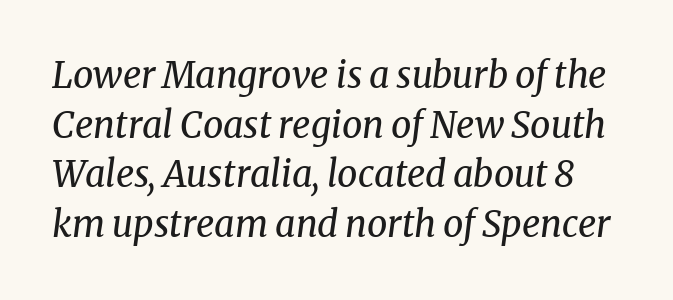
{"serif": "yes", "italic": "yes", "lean": "right", "slant_degrees": 8, "bold": "no", "weight": "regular", "width": "normal", "stroke_contrast": "medium", "x_height": "medium", "monospaced": "no", "underline": "no", "line_spacing": "normal", "line_spacing_ratio": 1.38, "letter_spacing": "normal", "letter_spacing_em": 0.0, "glyph_px": 36}
